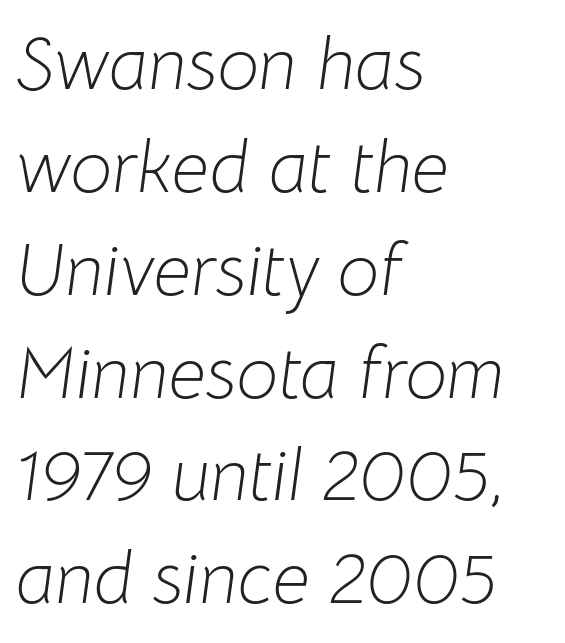
The foot of each line stays bare and open. Teacher's note: observe the even left margin — that is flush-left alignment. You could not count columns in this text — the font is proportionally spaced. An italicized treatment has been applied to the whole sample. The type is set solid horizontally, with unmodified tracking. Line spacing here is normal.
